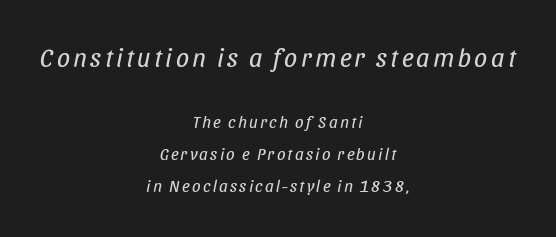
Casual observation: everything's sitting right in the middle. Yep, that's italic — everything's leaning. Stroke mass is kept to a normal reading level or below. Between these two stacked blocks, the higher one wins on size.
